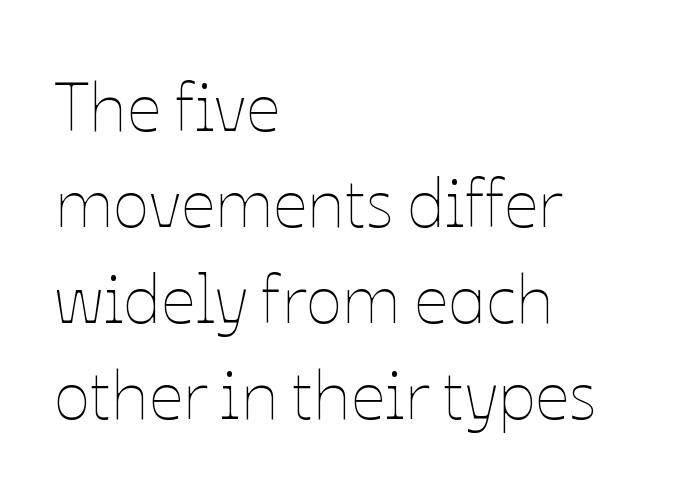
{"italic": "no", "bold": "no", "weight": "thin", "width": "normal", "stroke_contrast": "low", "x_height": "medium", "monospaced": "no", "underline": "no", "align": "left", "line_spacing": "normal", "line_spacing_ratio": 1.41, "letter_spacing": "normal", "letter_spacing_em": 0.0, "glyph_px": 68}
